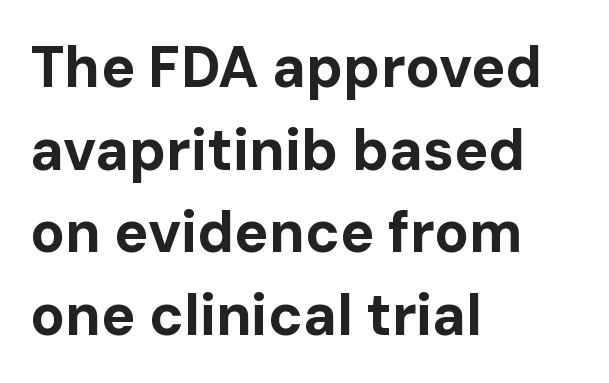
The image shows 57 px bold sans-serif type, upright; set left-aligned, normal line spacing (1.45x), normal letter spacing, not underlined; low stroke contrast and a medium x-height.
